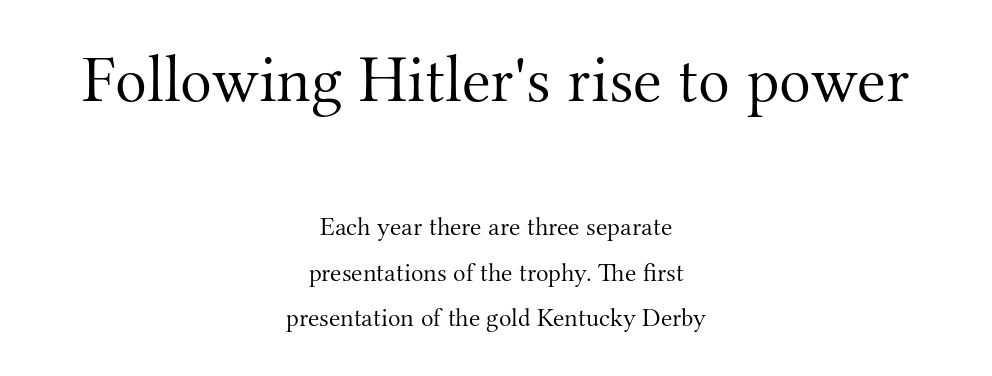
{"serif": "yes", "italic": "no", "bold": "no", "weight": "light", "width": "normal", "stroke_contrast": "medium", "x_height": "small", "monospaced": "no", "underline": "no", "align": "center", "line_spacing_ratio": 1.76, "letter_spacing": "normal", "letter_spacing_em": 0.0, "larger_block": "first", "size_ratio": 2.54, "glyph_px": 66}
